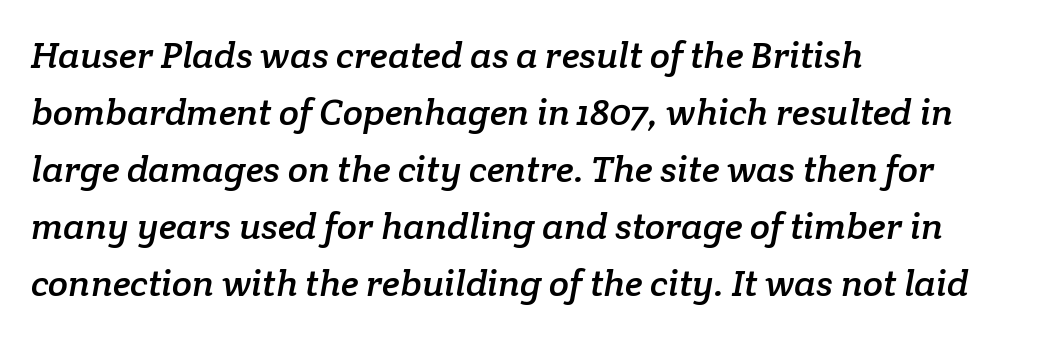
Q: Is the typeface a serif or a sans-serif typeface? A: Serif.
Q: Is the text underlined? A: No.
Q: How is the paragraph aligned? A: Left-aligned.
Q: Is the spacing between letters normal or unusually wide? A: Normal.
Q: Is the spacing between lines tight, normal or loose? A: Normal.
Q: Width (condensed, normal, or wide)? A: Normal.
Q: Stroke contrast? A: Low.
Q: x-height? A: Medium.
Q: Monospaced? A: No.
